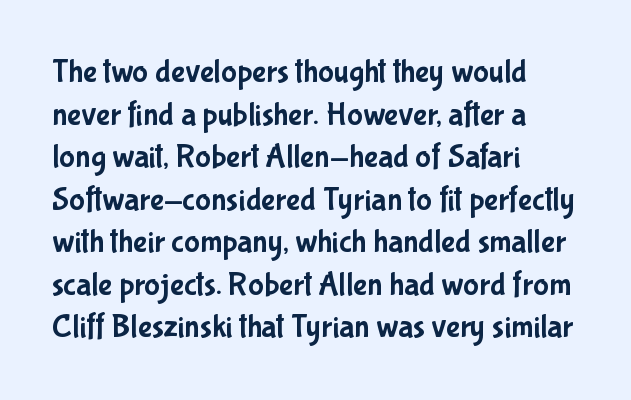
Q: Is the text italic (slanted)? A: No, it is upright.
Q: Is the typeface a serif or a sans-serif typeface? A: Sans-serif.
Q: Is the text underlined? A: No.
Q: How is the paragraph aligned? A: Left-aligned.
Q: Is the spacing between letters normal or unusually wide? A: Normal.
Q: Is the spacing between lines tight, normal or loose? A: Normal.
Q: Width (condensed, normal, or wide)? A: Condensed.
Q: Stroke contrast? A: Low.
Q: x-height? A: Medium.
Q: Monospaced? A: No.
